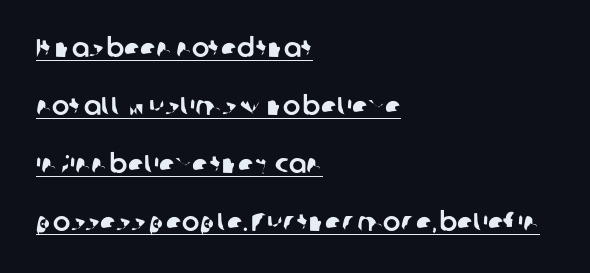
{"underline": "yes", "align": "left", "line_spacing": "loose", "line_spacing_ratio": 2.23, "letter_spacing": "normal", "letter_spacing_em": 0.0, "glyph_px": 26}
